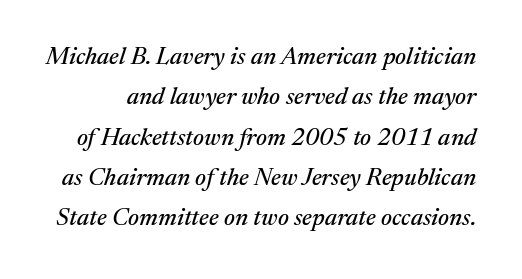
The image shows 24 px text type, italic (leaning right); set normal line spacing (1.68x), normal letter spacing, not underlined.
